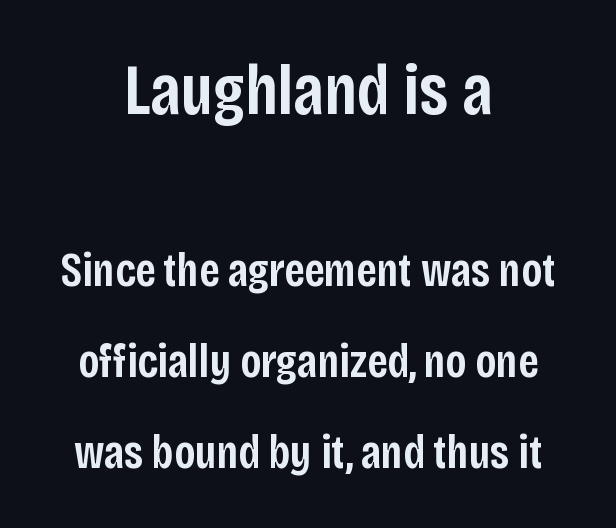
{"serif": "no", "italic": "no", "bold": "semi", "weight": "semibold", "width": "condensed", "stroke_contrast": "low", "x_height": "large", "monospaced": "no", "underline": "no", "align": "center", "line_spacing": "loose", "line_spacing_ratio": 1.94, "letter_spacing": "normal", "letter_spacing_em": 0.0, "larger_block": "first", "size_ratio": 1.51, "glyph_px": 71}
